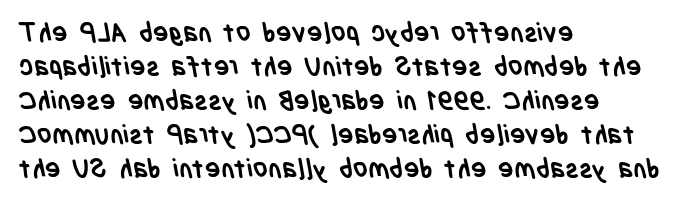
{"bold": "yes", "underline": "no", "align": "left", "line_spacing": "normal", "line_spacing_ratio": 1.31, "letter_spacing": "normal", "letter_spacing_em": 0.0, "glyph_px": 26}
